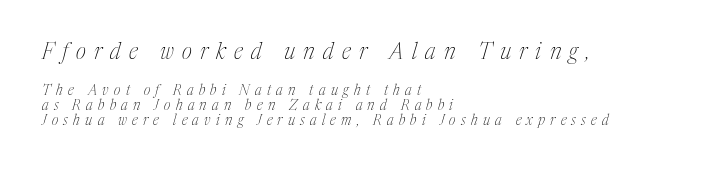
Q: Is the text bold? A: No.
Q: Is the text italic (slanted)? A: Yes, it leans right by about 17 degrees.
Q: Is the text underlined? A: No.
Q: How is the paragraph aligned? A: Left-aligned.
Q: Is the spacing between letters normal or unusually wide? A: Unusually wide.
Q: Is the spacing between lines tight, normal or loose? A: Tight.
Q: Which block of text is set in a larger size, the first (top) or the second (bottom)? A: The first (top) one.
